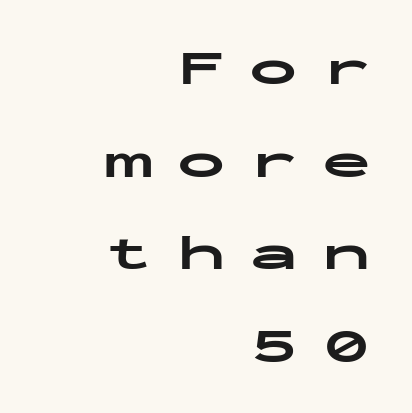
The specimen reads as upright at a glance. The paragraph has a hard right edge and a soft left edge. The strokes are fattened all the way to bold. The tracking reads as deliberately expanded to a designer's eye. Note: no serifs on the glyphs.
